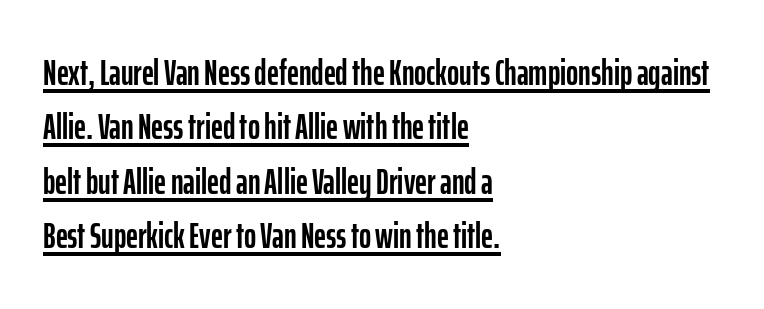
{"serif": "no", "italic": "no", "width": "condensed", "stroke_contrast": "low", "x_height": "medium", "monospaced": "no", "underline": "yes", "align": "left", "line_spacing": "normal", "line_spacing_ratio": 1.47, "letter_spacing": "normal", "letter_spacing_em": 0.0, "glyph_px": 37}
